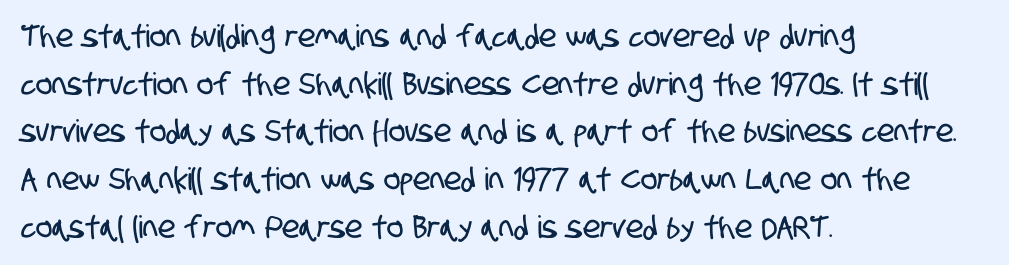
Q: Is the typeface a serif or a sans-serif typeface? A: Sans-serif.
Q: Is the text underlined? A: No.
Q: How is the paragraph aligned? A: Left-aligned.
Q: Is the spacing between letters normal or unusually wide? A: Normal.
Q: Is the spacing between lines tight, normal or loose? A: Normal.
Q: Width (condensed, normal, or wide)? A: Condensed.
Q: Stroke contrast? A: Low.
Q: x-height? A: Large.
Q: Monospaced? A: No.
